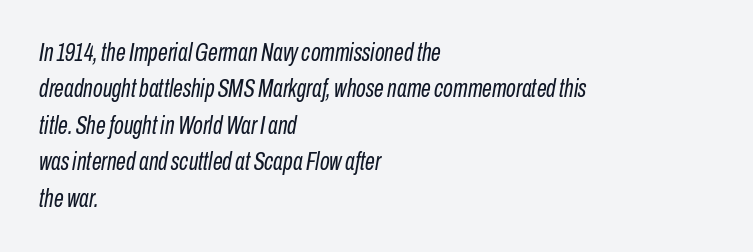
Q: Is the text bold? A: No.
Q: Is the text italic (slanted)? A: Yes, it leans right by about 10 degrees.
Q: Is the text underlined? A: No.
Q: How is the paragraph aligned? A: Left-aligned.
Q: Is the spacing between letters normal or unusually wide? A: Normal.
Q: Is the spacing between lines tight, normal or loose? A: Normal.
